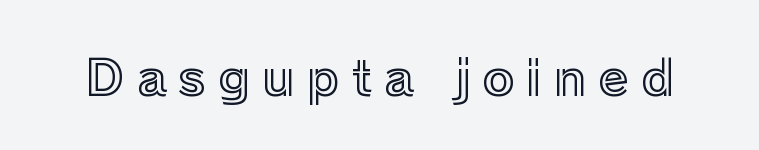
{"italic": "no", "width": "normal", "x_height": "medium", "monospaced": "no", "underline": "no", "letter_spacing": "wide", "letter_spacing_em": 0.24, "glyph_px": 49}
